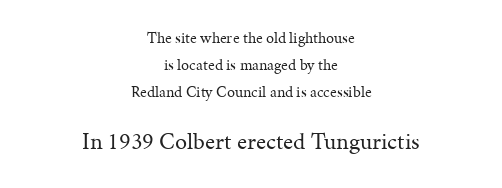
{"italic": "no", "bold": "no", "underline": "no", "align": "center", "line_spacing": "normal", "line_spacing_ratio": 1.69, "letter_spacing": "normal", "letter_spacing_em": 0.0, "larger_block": "second", "size_ratio": 1.5, "glyph_px": 24}
